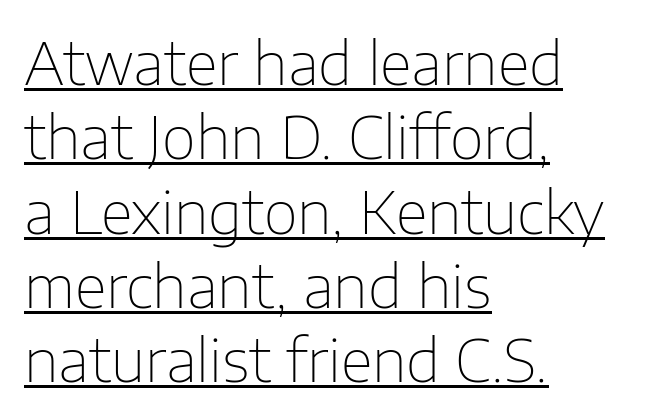
Leading: standard. The ragged edge is on the right, which tells us the setting is flush left. The face used here is a sans, in the tradition of grotesques and geometrics. Proportional: the letters do not fall into vertical columns. Letter spacing: default. Vertical stems look standard width or narrower in stroke.
